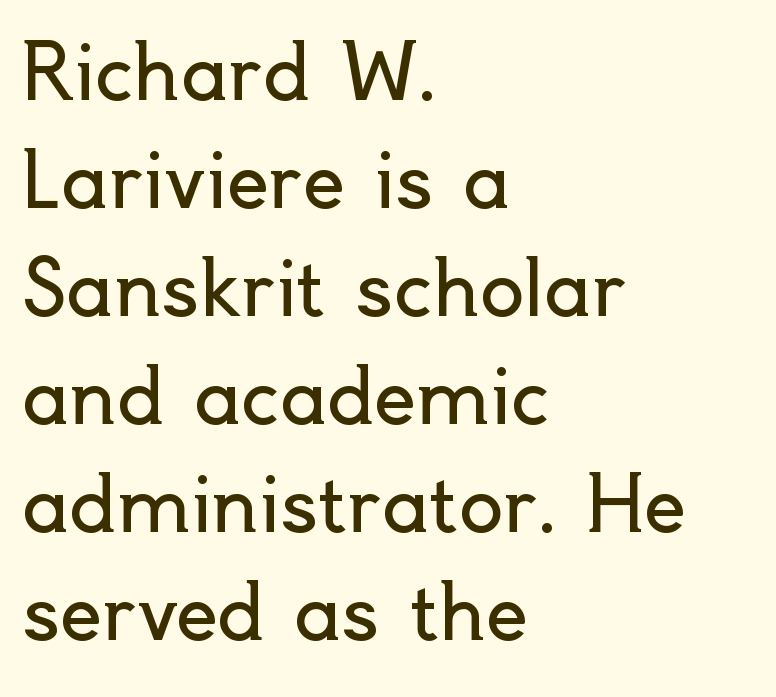
{"serif": "no", "italic": "no", "bold": "no", "weight": "regular", "width": "normal", "x_height": "small", "monospaced": "no", "underline": "no", "align": "left", "line_spacing": "normal", "line_spacing_ratio": 1.46, "letter_spacing": "normal", "letter_spacing_em": 0.0, "glyph_px": 74}
